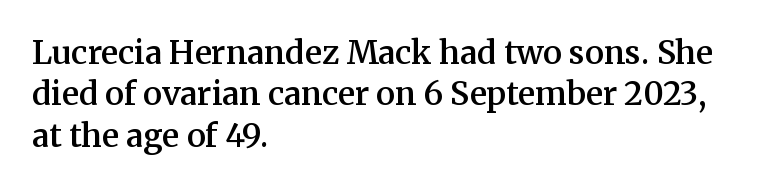
The image shows 32 px semibold serif type, upright; set left-aligned, normal line spacing (1.29x), normal letter spacing, not underlined; medium stroke contrast and a medium x-height.
